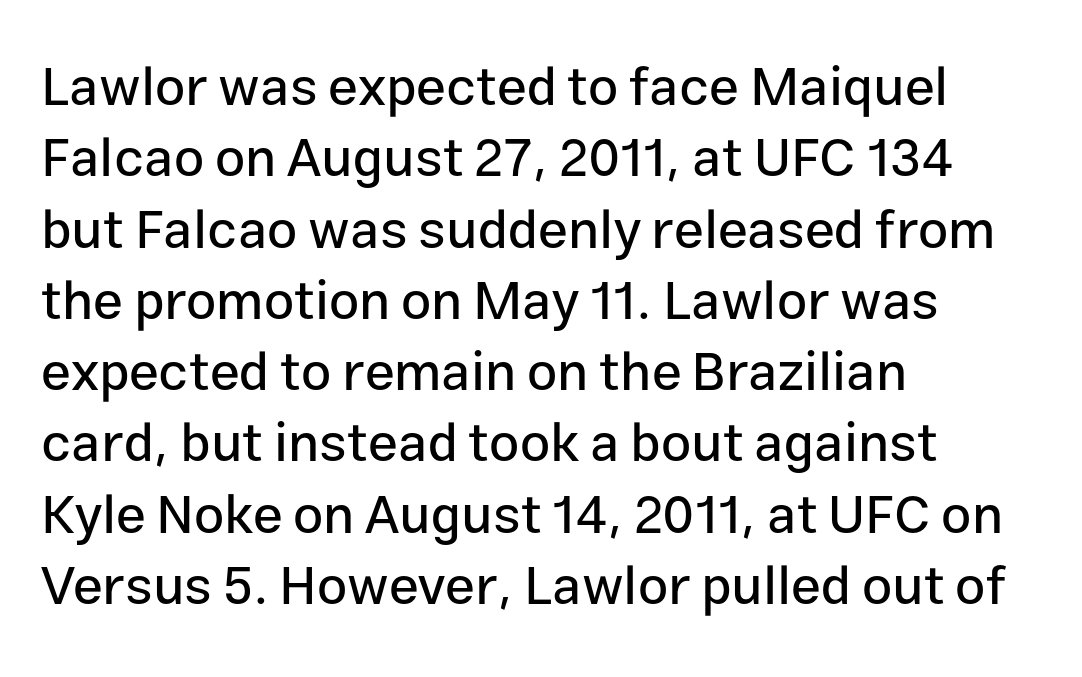
Here the designer chose a conventional face with non-uniform glyph widths. The rendering keeps characters at their native spacing. Reading down the block, your eye returns to a fixed left position each line. The gap between lines stays unmarked. Regarding leading, the lines here are spaced in the standard way. You can tell it's not italic because the verticals are truly vertical.
